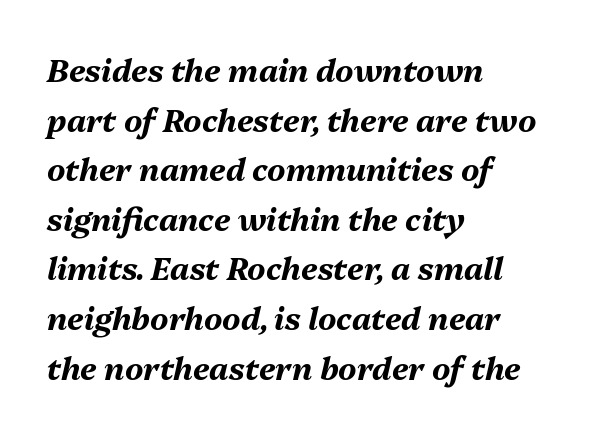
The image shows 31 px bold type, italic (leaning right); set left-aligned, normal line spacing (1.6x), normal letter spacing, not underlined; medium stroke contrast and a medium x-height.
